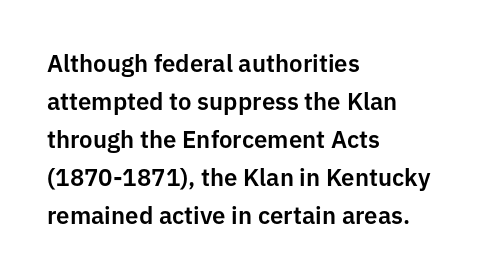
Q: Is the text italic (slanted)? A: No, it is upright.
Q: Is the text underlined? A: No.
Q: How is the paragraph aligned? A: Left-aligned.
Q: Is the spacing between letters normal or unusually wide? A: Normal.
Q: Is the spacing between lines tight, normal or loose? A: Normal.
